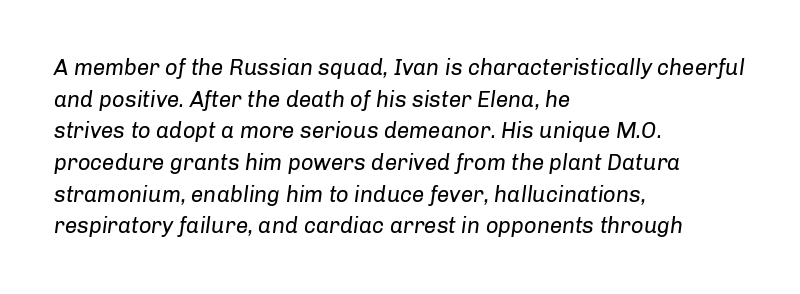
Honestly, there is no underline to notice here at all. In terms of leading, this rendering sits right in the middle. Observe the ordinary spacing: letters are neighbours, not strangers. Each line starts at the same left margin while the right side varies. Quick note: italic. No extra ink here — the face is not bold.
